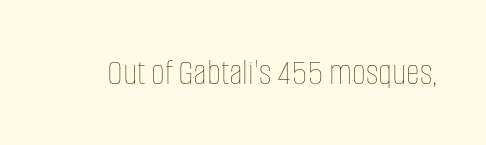
Character widths vary here, with narrow letters taking less room than wide ones. Rule under the text: the space is simply empty. Nobody touched the tracking dial on this one. Weight: not bold — regular or lighter.
